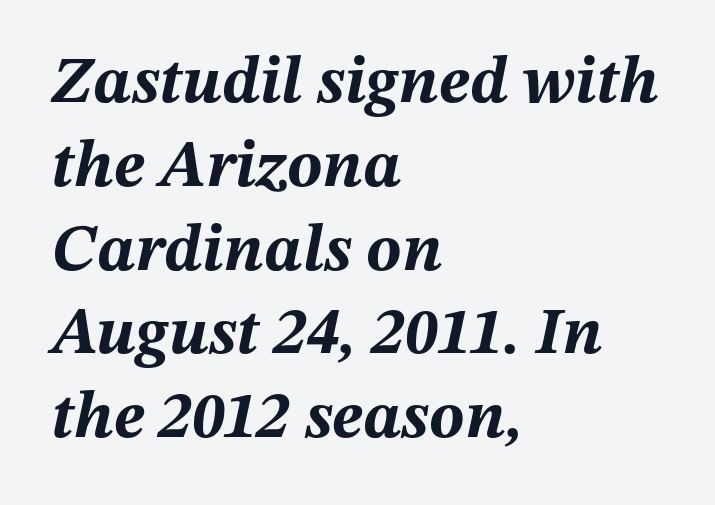
{"italic": "yes", "lean": "right", "slant_degrees": 12, "bold": "yes", "weight": "bold", "width": "normal", "stroke_contrast": "medium", "x_height": "medium", "monospaced": "no", "underline": "no", "align": "left", "line_spacing": "normal", "line_spacing_ratio": 1.27, "letter_spacing": "normal", "letter_spacing_em": 0.0, "glyph_px": 66}
